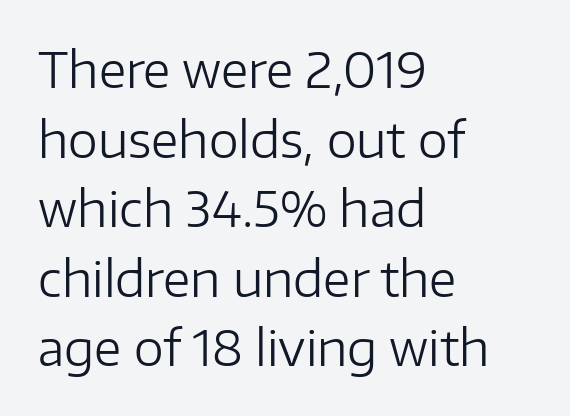
Glyph-to-glyph distance matches everyday printed text. The rendering anchors every line to the left-hand side. Font category for this specimen: sans-serif. Line spacing here is normal. Glance below the letters and you will spot only blank space.
